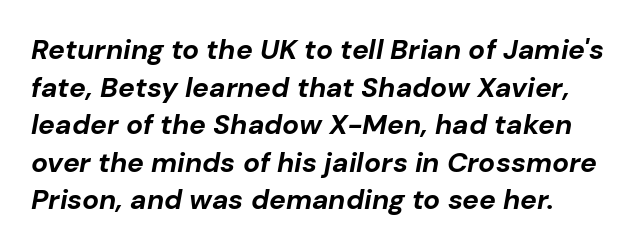
The text carries the slant typical of an italic or oblique font. Think of a printed novel: that variable character pitch is what you see here. Tracking here is standard; glyphs follow each other at the usual distance. Layout note: lines flush left. The face used here has the dense, thick strokes of a bold. Has an underline been added? It has not.
